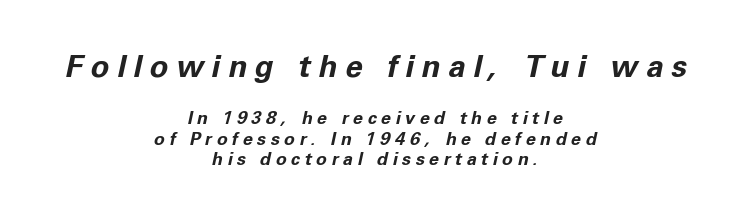
The image shows 31 px bold type, italic (leaning right); set centered, tight line spacing (1.14x), unusually wide letter spacing (+0.25 em), not underlined; the first (top) block is 1.72x larger; low stroke contrast and a medium x-height.
